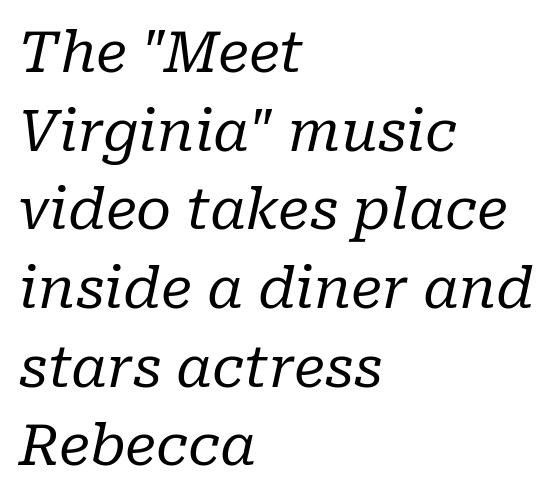
{"serif": "yes", "italic": "yes", "lean": "right", "slant_degrees": 10, "bold": "no", "weight": "regular", "width": "normal", "stroke_contrast": "low", "x_height": "medium", "monospaced": "no", "underline": "no", "align": "left", "line_spacing": "normal", "line_spacing_ratio": 1.38, "letter_spacing": "normal", "letter_spacing_em": 0.0, "glyph_px": 57}
